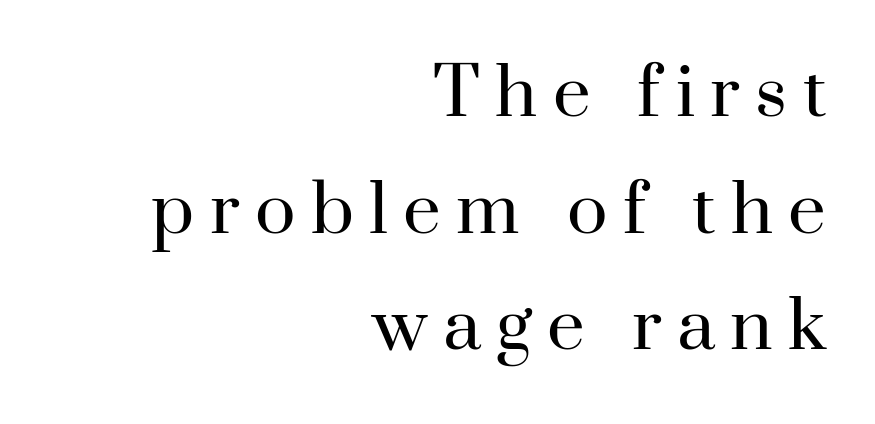
{"serif": "yes", "italic": "no", "bold": "no", "weight": "regular", "width": "normal", "stroke_contrast": "high", "x_height": "small", "monospaced": "no", "underline": "no", "align": "right", "line_spacing_ratio": 1.74, "letter_spacing": "wide", "letter_spacing_em": 0.23, "glyph_px": 67}
